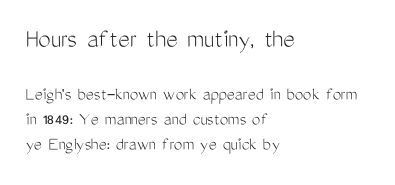
The image shows 28 px light, condensed sans-serif type, upright; set left-aligned, normal line spacing (1.33x), normal letter spacing, not underlined; the first (top) block is 1.47x larger; medium stroke contrast and a medium x-height.
